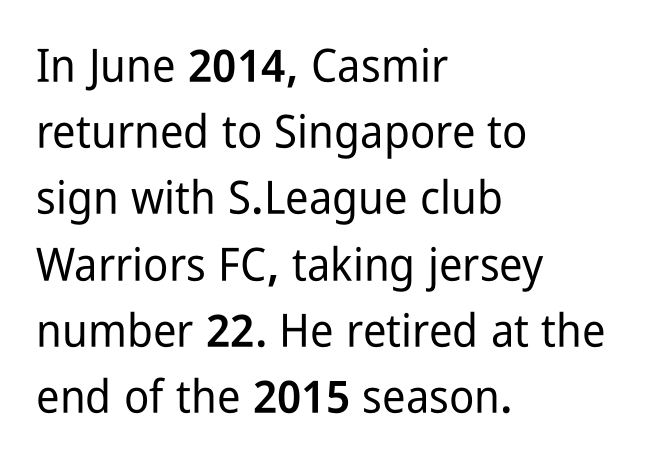
{"serif": "no", "italic": "no", "width": "condensed", "stroke_contrast": "low", "x_height": "medium", "monospaced": "no", "underline": "no", "align": "left", "line_spacing": "normal", "line_spacing_ratio": 1.44, "letter_spacing": "normal", "letter_spacing_em": 0.0, "glyph_px": 46}
